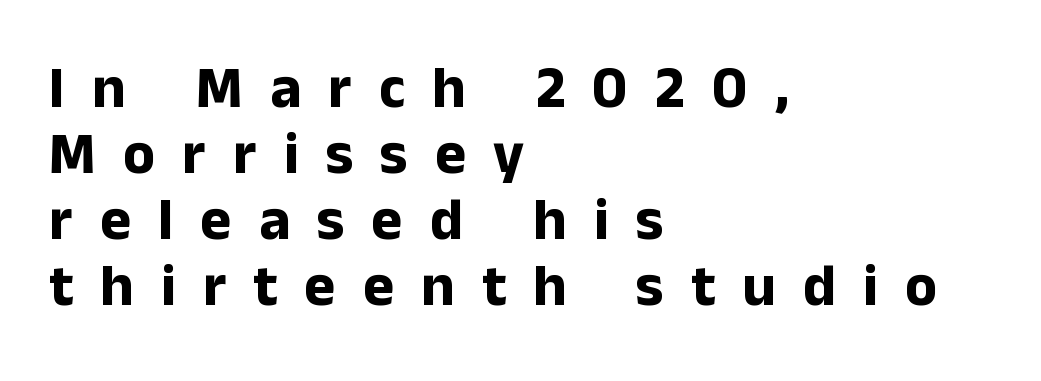
{"serif": "no", "italic": "no", "bold": "yes", "weight": "bold", "width": "normal", "stroke_contrast": "low", "x_height": "medium", "monospaced": "no", "underline": "no", "align": "left", "line_spacing": "tight", "line_spacing_ratio": 1.12, "letter_spacing": "wide", "letter_spacing_em": 0.46, "glyph_px": 59}
